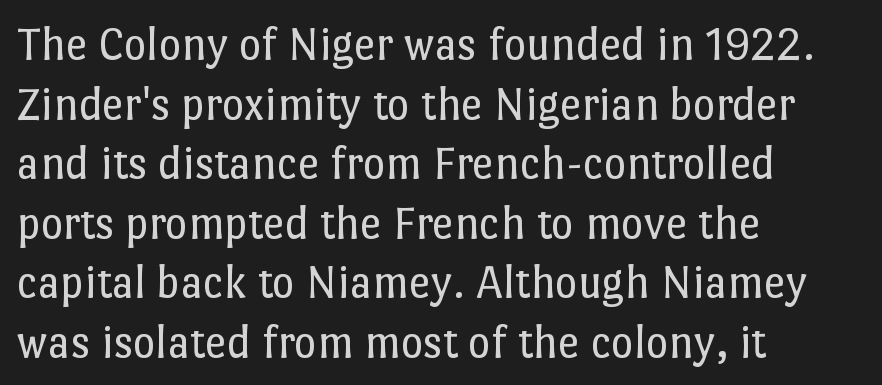
Character widths vary here, with narrow letters taking less room than wide ones. The letterforms sit shoulder to shoulder at normal distance. The lines are quadded left. Decoration check: the copy has no underline. Heft: none added — not bold.
